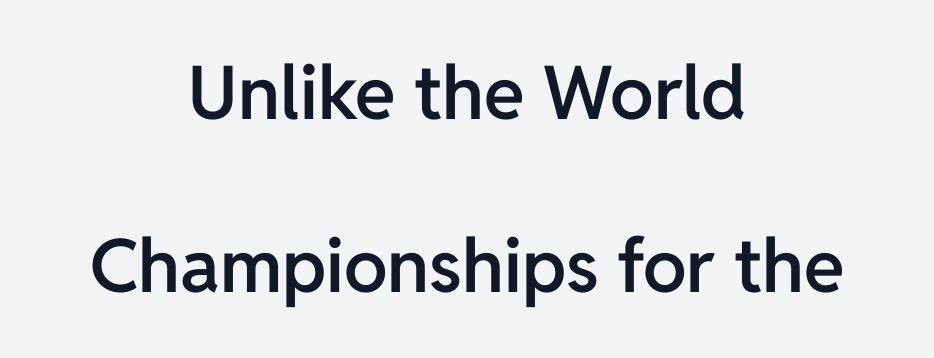
{"serif": "no", "italic": "no", "bold": "semi", "weight": "semibold", "width": "normal", "stroke_contrast": "low", "x_height": "medium", "monospaced": "no", "underline": "no", "align": "center", "line_spacing": "loose", "line_spacing_ratio": 2.34, "letter_spacing": "normal", "letter_spacing_em": 0.0, "glyph_px": 74}
